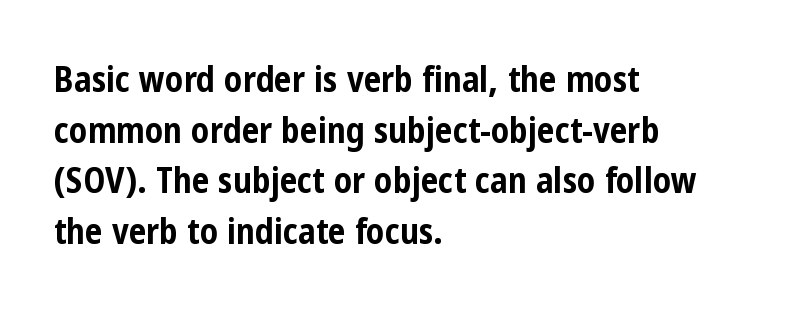
The rendering uses natural spacing where letterforms have individual widths. Is this a sans? Yes — the strokes have no serifs. You can tell it's not italic because the verticals are truly vertical. Is there much room between lines? A standard amount, neither cramped nor airy. If you drew a ruler down the left edge, every line would touch it. Lines of text with bare space underneath.
